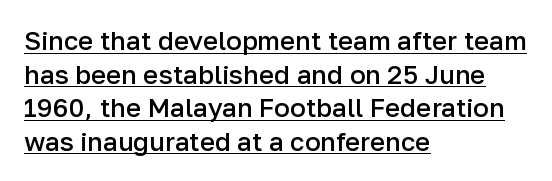
The horizontal fit of the characters is conventional and even. Nope, not italic — everything's standing straight. Somebody hit Ctrl+U on this one — the words are underlined. The leading is moderate, giving the passage an even texture. Summary of weight: moderately heavy, a semibold.
